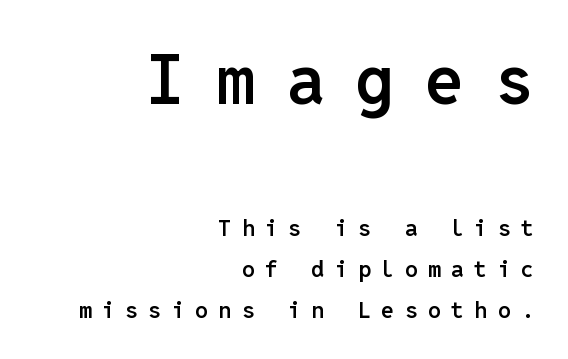
I'd call this a sans setting — the letters go barefoot. The earlier block is typeset at a bigger size than the later block. Characters follow at a spacing far wider than the type designer built in. Teacher's note: observe the even right margin — that is flush-right alignment. No word sits above an underline. The lettering stays uniformly vertical, giving the passage a roman look.
